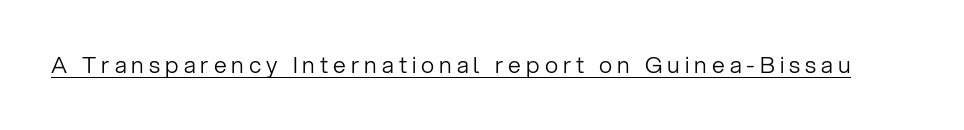
Students, observe the line beneath the letters — that is underlining. The axis of the letterforms is exactly vertical. The strokes carry an ordinary text weight at most. How are the letters spaced? Widely, with obvious added tracking.
